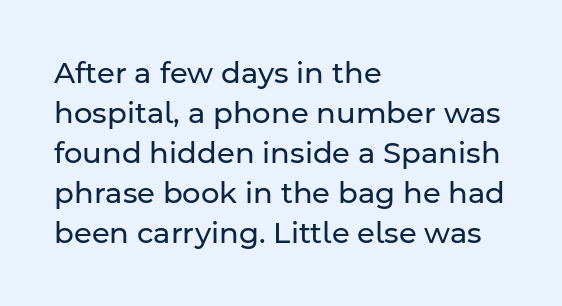
Q: Is the text bold? A: No.
Q: Is the text italic (slanted)? A: No, it is upright.
Q: Is the typeface a serif or a sans-serif typeface? A: Sans-serif.
Q: Is the text underlined? A: No.
Q: How is the paragraph aligned? A: Left-aligned.
Q: Is the spacing between letters normal or unusually wide? A: Normal.
Q: Is the spacing between lines tight, normal or loose? A: Normal.
Q: Width (condensed, normal, or wide)? A: Normal.
Q: Stroke contrast? A: Low.
Q: x-height? A: Medium.
Q: Monospaced? A: No.
